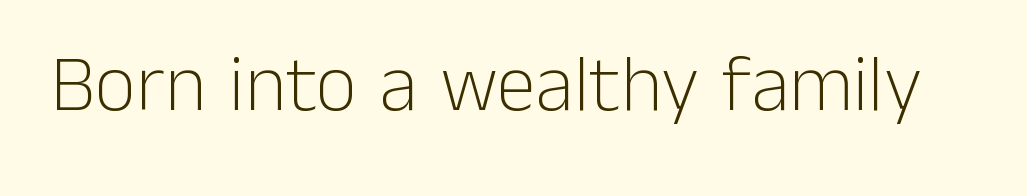
{"serif": "no", "italic": "no", "bold": "no", "weight": "light", "width": "normal", "stroke_contrast": "low", "x_height": "medium", "monospaced": "no", "underline": "no", "letter_spacing": "normal", "letter_spacing_em": 0.0, "glyph_px": 80}
